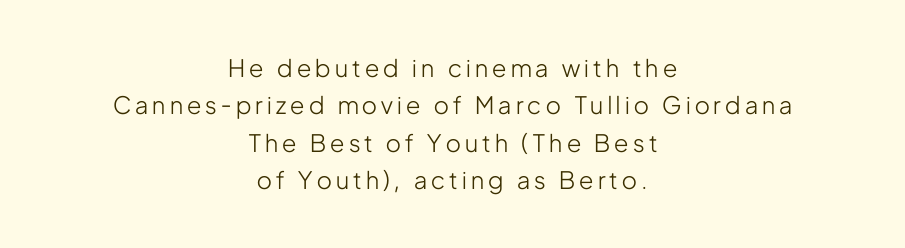
The image shows 24 px text type, upright; set centered, normal line spacing (1.56x), not underlined.
